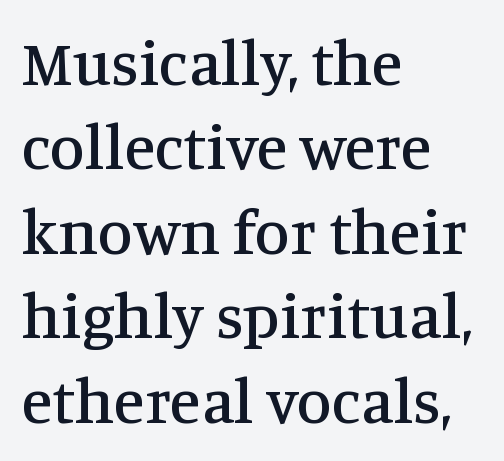
Q: Is the text italic (slanted)? A: No, it is upright.
Q: Is the typeface a serif or a sans-serif typeface? A: Serif.
Q: Is the text underlined? A: No.
Q: How is the paragraph aligned? A: Left-aligned.
Q: Is the spacing between letters normal or unusually wide? A: Normal.
Q: Is the spacing between lines tight, normal or loose? A: Normal.
Q: Width (condensed, normal, or wide)? A: Normal.
Q: Stroke contrast? A: Medium.
Q: x-height? A: Large.
Q: Monospaced? A: No.
